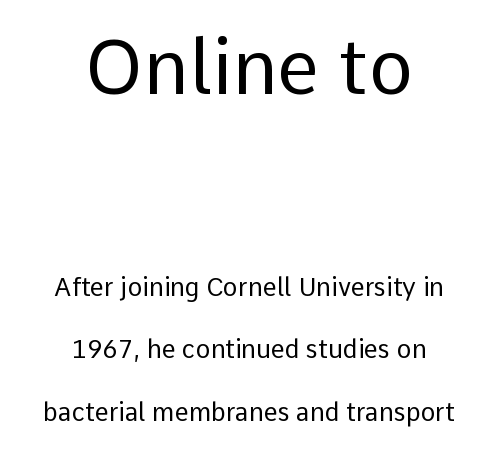
{"serif": "no", "italic": "no", "bold": "no", "weight": "regular", "width": "normal", "stroke_contrast": "low", "x_height": "medium", "monospaced": "no", "underline": "no", "align": "center", "line_spacing": "loose", "line_spacing_ratio": 2.5, "letter_spacing": "normal", "letter_spacing_em": 0.0, "larger_block": "first", "size_ratio": 3.04, "glyph_px": 76}
